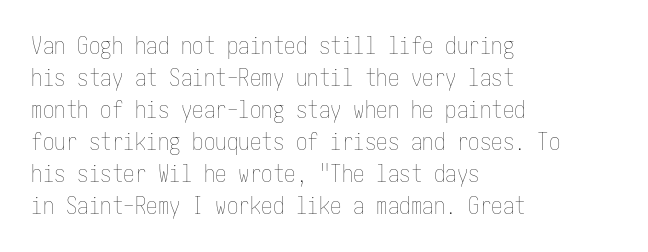
Q: Is the text bold? A: No.
Q: Is the text italic (slanted)? A: No, it is upright.
Q: Is the text underlined? A: No.
Q: How is the paragraph aligned? A: Left-aligned.
Q: Is the spacing between letters normal or unusually wide? A: Normal.
Q: Is the spacing between lines tight, normal or loose? A: Normal.
